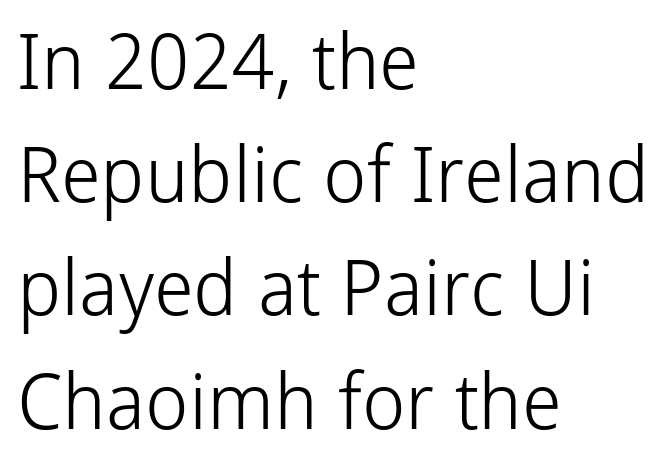
{"serif": "no", "italic": "no", "bold": "no", "weight": "light", "width": "normal", "stroke_contrast": "low", "x_height": "medium", "monospaced": "no", "underline": "no", "align": "left", "line_spacing": "normal", "line_spacing_ratio": 1.47, "letter_spacing": "normal", "letter_spacing_em": 0.0, "glyph_px": 77}
